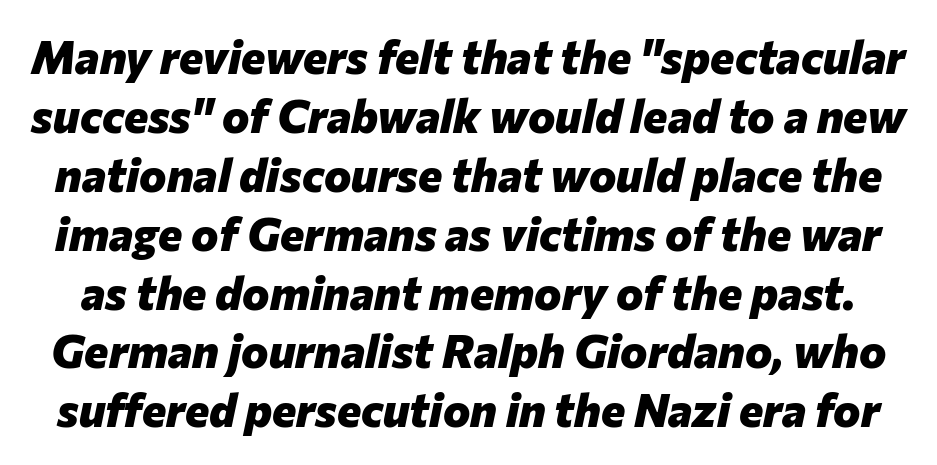
The image shows 46 px heavy type, italic (leaning right); set normal line spacing (1.28x), normal letter spacing, not underlined; low stroke contrast and a medium x-height.
